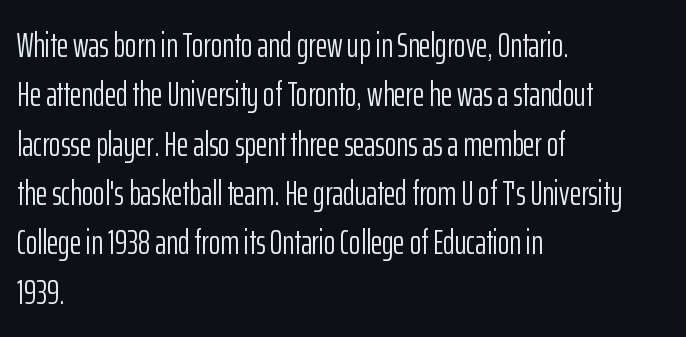
Q: Is the text bold? A: No.
Q: Is the text italic (slanted)? A: No, it is upright.
Q: Is the typeface a serif or a sans-serif typeface? A: Sans-serif.
Q: Is the text underlined? A: No.
Q: How is the paragraph aligned? A: Left-aligned.
Q: Is the spacing between letters normal or unusually wide? A: Normal.
Q: Is the spacing between lines tight, normal or loose? A: Normal.
Q: Width (condensed, normal, or wide)? A: Condensed.
Q: Stroke contrast? A: Low.
Q: x-height? A: Medium.
Q: Monospaced? A: No.
